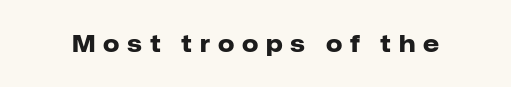
{"italic": "no", "bold": "yes", "underline": "no", "letter_spacing": "wide", "letter_spacing_em": 0.34, "glyph_px": 23}
